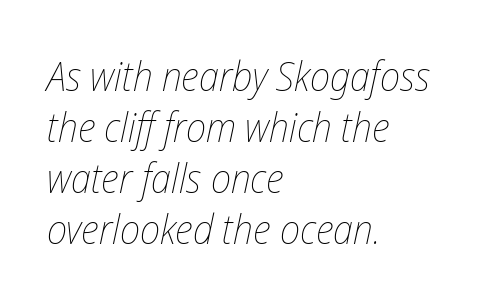
{"italic": "yes", "lean": "right", "slant_degrees": 12, "bold": "no", "weight": "thin", "width": "condensed", "stroke_contrast": "low", "x_height": "medium", "monospaced": "no", "underline": "no", "align": "left", "line_spacing_ratio": 1.24, "letter_spacing": "normal", "letter_spacing_em": 0.0, "glyph_px": 41}
